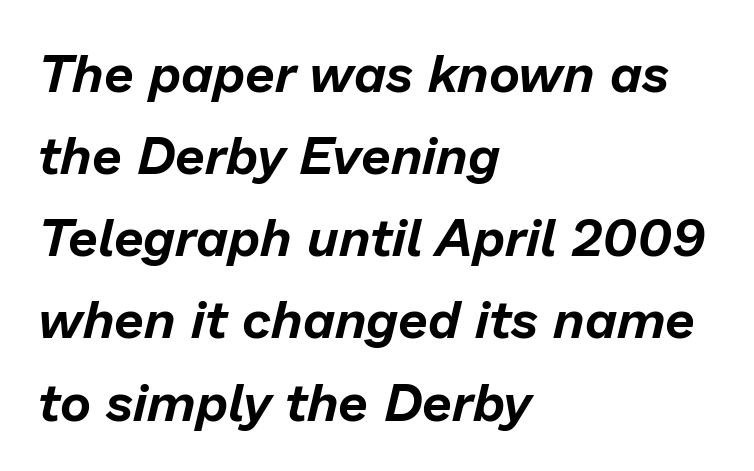
{"italic": "yes", "lean": "right", "slant_degrees": 13, "width": "normal", "stroke_contrast": "low", "x_height": "medium", "monospaced": "no", "underline": "no", "align": "left", "line_spacing": "normal", "line_spacing_ratio": 1.55, "letter_spacing": "normal", "letter_spacing_em": 0.0, "glyph_px": 53}
